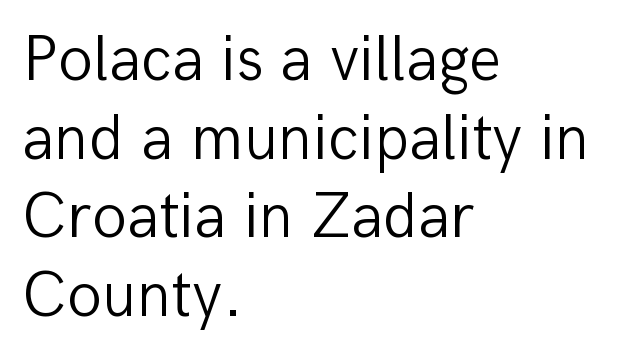
Q: Is the text bold? A: No.
Q: Is the text italic (slanted)? A: No, it is upright.
Q: Is the typeface a serif or a sans-serif typeface? A: Sans-serif.
Q: Is the text underlined? A: No.
Q: How is the paragraph aligned? A: Left-aligned.
Q: Is the spacing between letters normal or unusually wide? A: Normal.
Q: Width (condensed, normal, or wide)? A: Normal.
Q: Stroke contrast? A: Low.
Q: x-height? A: Medium.
Q: Monospaced? A: No.
